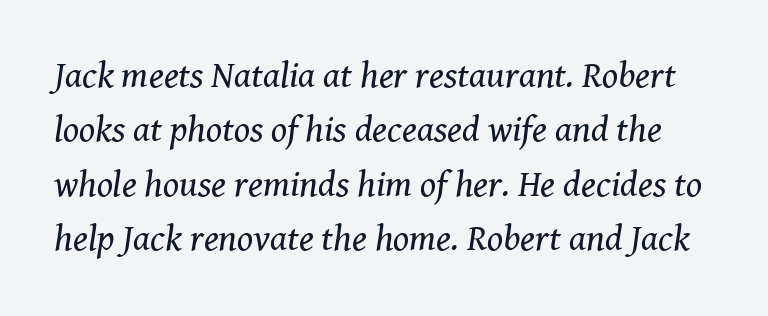
The image shows 37 px regular-weight serif type, italic (leaning right); set normal line spacing (1.47x), normal letter spacing, not underlined; medium stroke contrast and a medium x-height.
